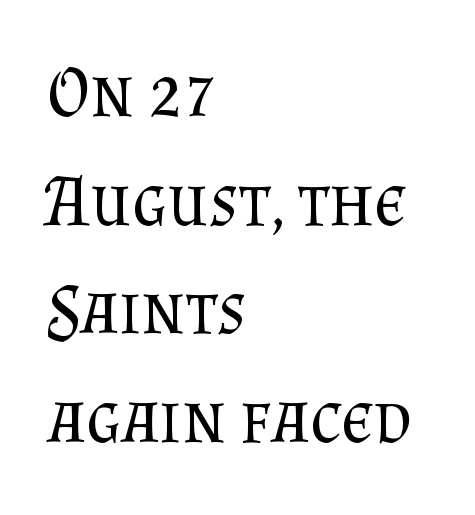
Q: Is the text bold? A: No.
Q: Is the text italic (slanted)? A: No, it is upright.
Q: Is the typeface a serif or a sans-serif typeface? A: Serif.
Q: Is the text underlined? A: No.
Q: How is the paragraph aligned? A: Left-aligned.
Q: Is the spacing between letters normal or unusually wide? A: Normal.
Q: Is the spacing between lines tight, normal or loose? A: Normal.
Q: Width (condensed, normal, or wide)? A: Normal.
Q: Stroke contrast? A: Medium.
Q: x-height? A: Small.
Q: Monospaced? A: No.
